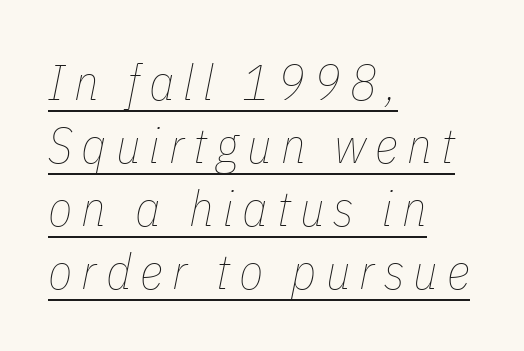
{"italic": "yes", "lean": "right", "slant_degrees": 11, "bold": "no", "weight": "thin", "width": "condensed", "stroke_contrast": "low", "x_height": "medium", "monospaced": "no", "underline": "yes", "align": "left", "line_spacing": "normal", "line_spacing_ratio": 1.26, "glyph_px": 50}
